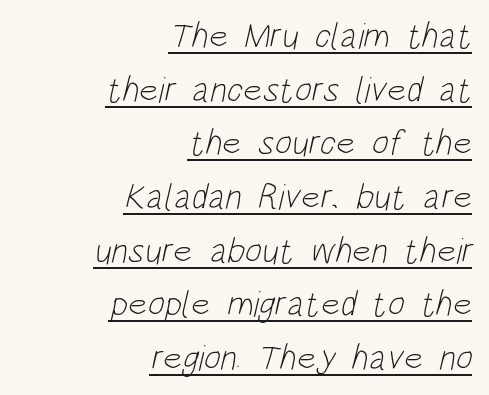
{"serif": "no", "bold": "no", "weight": "light", "width": "condensed", "stroke_contrast": "low", "x_height": "large", "monospaced": "no", "underline": "yes", "align": "right", "line_spacing": "normal", "line_spacing_ratio": 1.49, "letter_spacing": "normal", "letter_spacing_em": 0.0, "glyph_px": 36}
